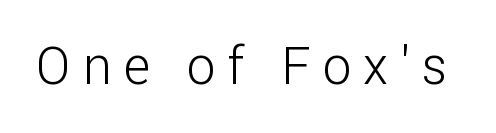
Q: Is the text bold? A: No.
Q: Is the text italic (slanted)? A: No, it is upright.
Q: Is the typeface a serif or a sans-serif typeface? A: Sans-serif.
Q: Is the text underlined? A: No.
Q: Is the spacing between letters normal or unusually wide? A: Unusually wide.
Q: Width (condensed, normal, or wide)? A: Normal.
Q: Stroke contrast? A: Low.
Q: x-height? A: Medium.
Q: Monospaced? A: No.
